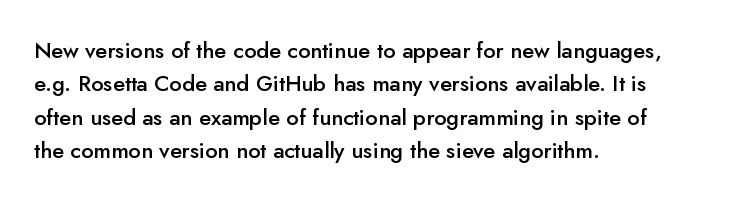
The image shows 22 px text type, upright; set left-aligned, normal line spacing (1.52x), normal letter spacing, not underlined.
